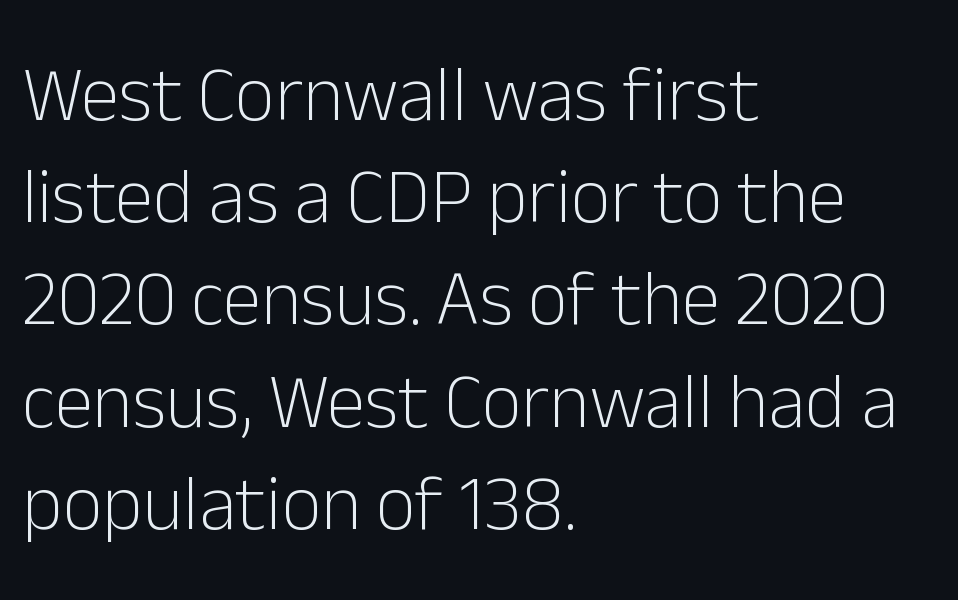
Type without underlining. Caption: multi-line text, flush left, ragged right. In terms of letterform style, serifs are entirely absent. What stands out about the letter spacing? Nothing — it is the standard amount. Weight: not bold — regular or lighter.
